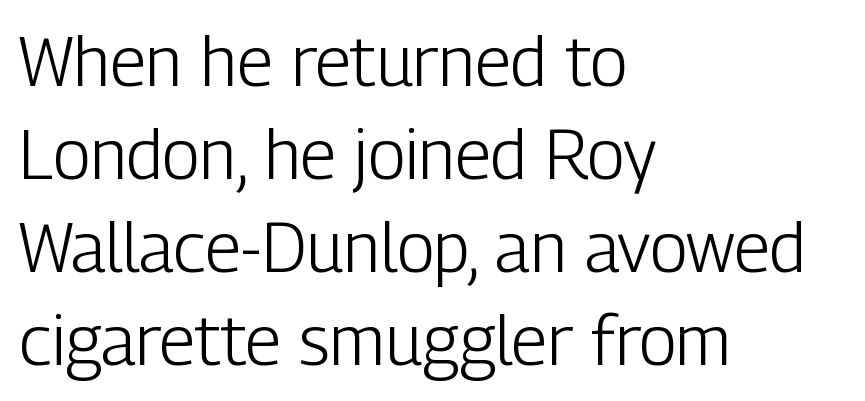
Notice how the passage keeps a crisp vertical edge on the left only. Font category for this specimen: sans-serif. No extra tracking has been applied to these lines. The foot of each line stays bare and open. The block of text has a typical density, with ordinary space between rows. Do the characters align in a grid? No, the font is proportional.
